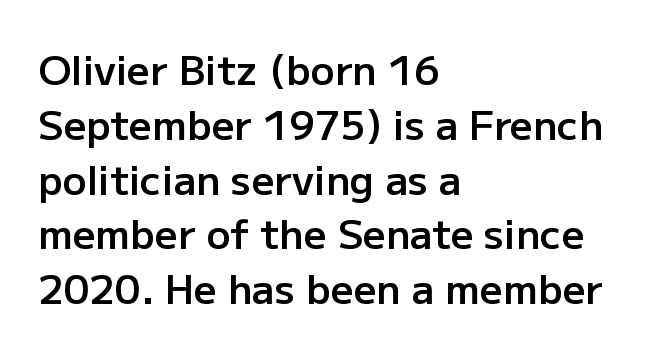
{"serif": "no", "italic": "no", "bold": "semi", "weight": "semibold", "width": "normal", "stroke_contrast": "low", "x_height": "medium", "monospaced": "no", "underline": "no", "align": "left", "line_spacing": "normal", "line_spacing_ratio": 1.37, "letter_spacing": "normal", "letter_spacing_em": 0.0, "glyph_px": 40}
